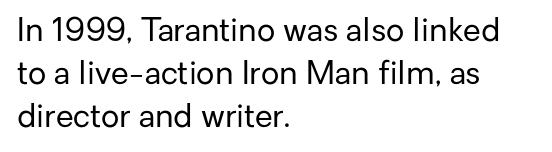
Q: Is the text bold? A: No.
Q: Is the text italic (slanted)? A: No, it is upright.
Q: Is the typeface a serif or a sans-serif typeface? A: Sans-serif.
Q: Is the text underlined? A: No.
Q: How is the paragraph aligned? A: Left-aligned.
Q: Is the spacing between letters normal or unusually wide? A: Normal.
Q: Is the spacing between lines tight, normal or loose? A: Normal.
Q: Width (condensed, normal, or wide)? A: Normal.
Q: Stroke contrast? A: Low.
Q: x-height? A: Medium.
Q: Monospaced? A: No.
